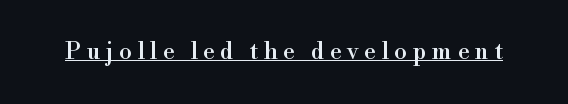
Style check: upright. A rule runs beneath these lines of type. How are the letters spaced? Widely, with obvious added tracking.
